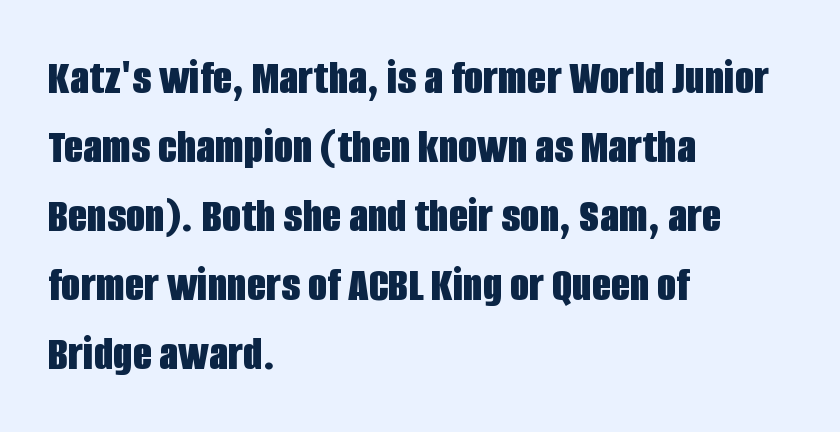
{"serif": "no", "italic": "no", "bold": "yes", "weight": "bold", "width": "condensed", "stroke_contrast": "low", "x_height": "large", "monospaced": "no", "underline": "no", "align": "left", "line_spacing": "normal", "line_spacing_ratio": 1.38, "letter_spacing": "normal", "letter_spacing_em": 0.0, "glyph_px": 50}
